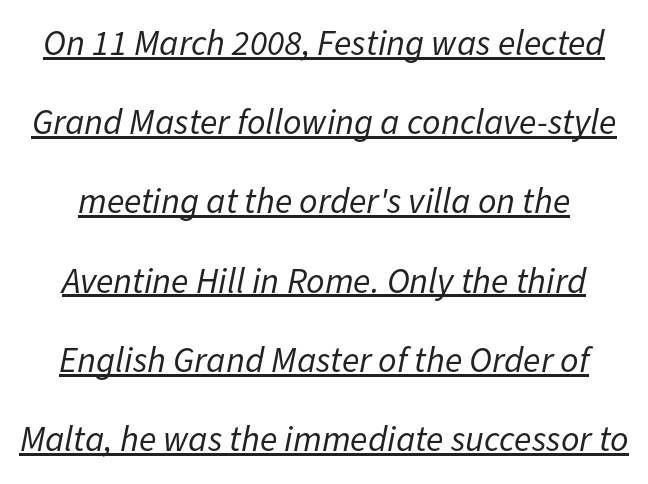
Q: Is the text bold? A: No.
Q: Is the text italic (slanted)? A: Yes, it leans right by about 11 degrees.
Q: Is the text underlined? A: Yes.
Q: Is the spacing between letters normal or unusually wide? A: Normal.
Q: Is the spacing between lines tight, normal or loose? A: Loose.
Q: Width (condensed, normal, or wide)? A: Normal.
Q: Stroke contrast? A: Low.
Q: x-height? A: Medium.
Q: Monospaced? A: No.
